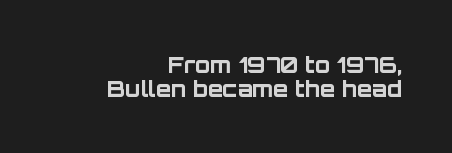
The image shows 22 px bold type, upright; set right-aligned, tight line spacing (1.07x), normal letter spacing, not underlined.
